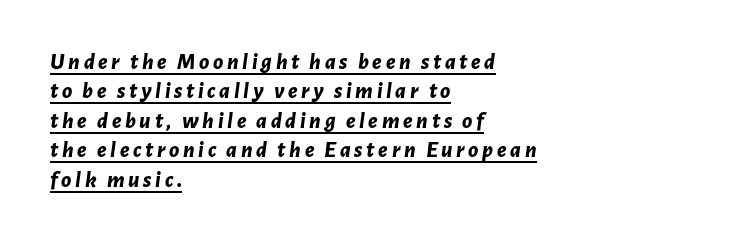
What's the leading like? Ordinary, nothing unusual. Teacher's note: observe the even left margin — that is flush-left alignment. The specimen reads as italic at a glance. This sample carries an underscore along the baseline area. Summary of weight: heavy, a full bold.
